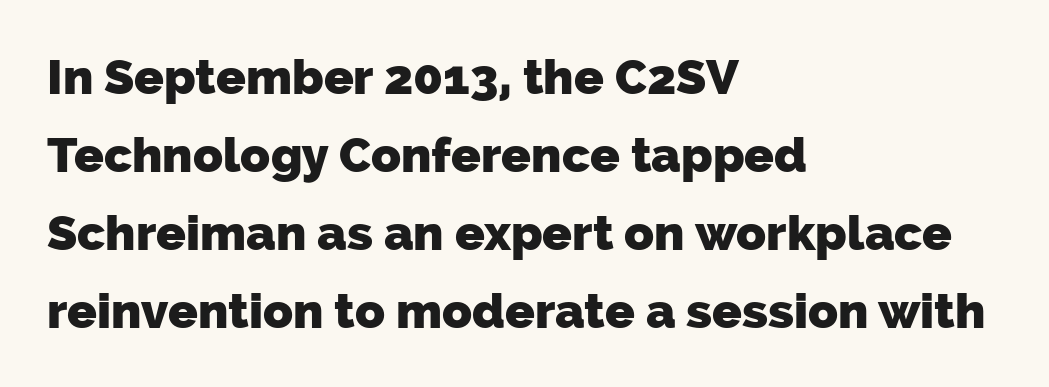
The image shows 49 px heavy sans-serif type; set left-aligned, normal line spacing (1.59x), normal letter spacing, not underlined; low stroke contrast and a medium x-height.
